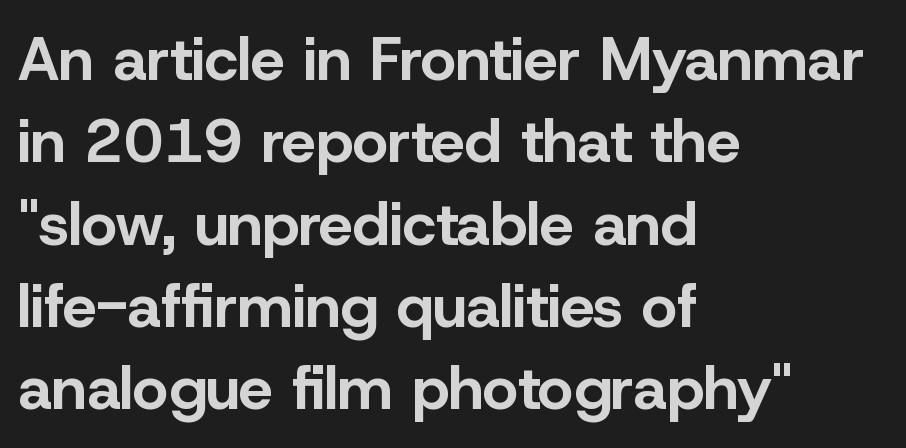
Q: Is the text bold? A: Yes.
Q: Is the text italic (slanted)? A: No, it is upright.
Q: Is the typeface a serif or a sans-serif typeface? A: Sans-serif.
Q: Is the text underlined? A: No.
Q: How is the paragraph aligned? A: Left-aligned.
Q: Is the spacing between letters normal or unusually wide? A: Normal.
Q: Is the spacing between lines tight, normal or loose? A: Normal.
Q: Width (condensed, normal, or wide)? A: Normal.
Q: Stroke contrast? A: Low.
Q: x-height? A: Medium.
Q: Monospaced? A: No.
